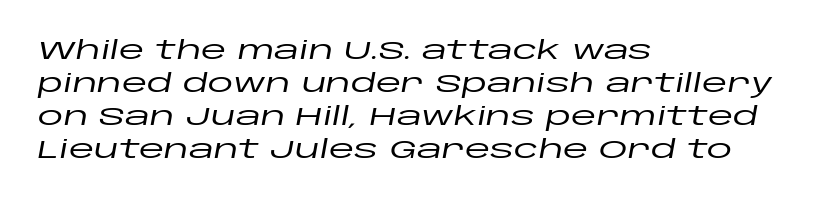
Q: Is the text italic (slanted)? A: Yes, it leans right by about 10 degrees.
Q: Is the text underlined? A: No.
Q: How is the paragraph aligned? A: Left-aligned.
Q: Is the spacing between letters normal or unusually wide? A: Normal.
Q: Is the spacing between lines tight, normal or loose? A: Normal.
